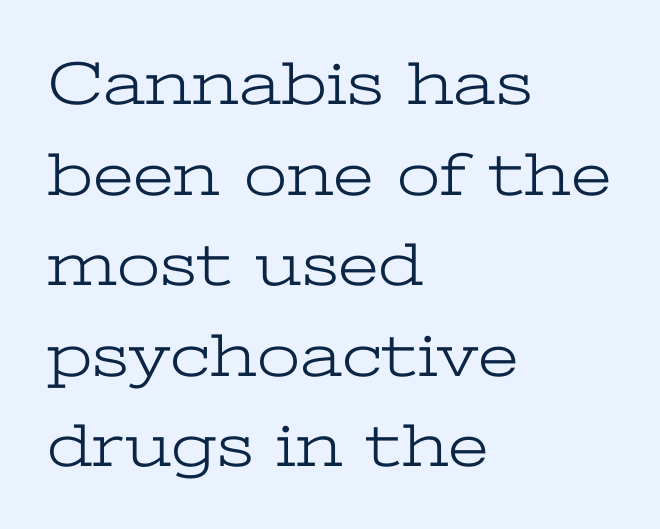
Vertical strokes here are truly vertical. This rendering employs a face with finishing strokes, i.e., a serif. These glyphs show unthickened strokes, regular width or finer. Honestly, there is no underline to notice here at all. Interline gaps are of average width in this sample.
